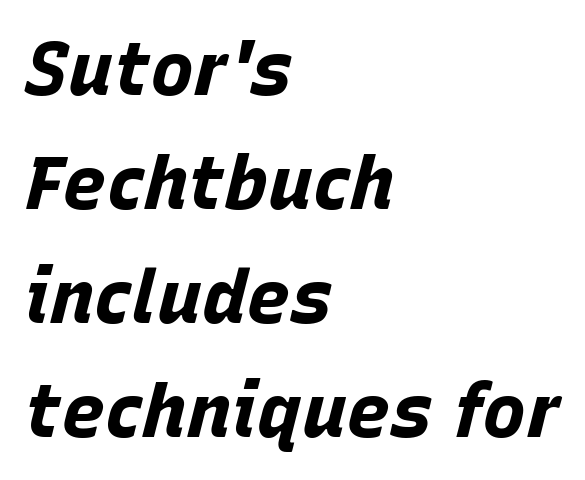
The image shows 74 px bold type, italic (leaning right); set left-aligned, normal line spacing (1.54x), normal letter spacing, not underlined; low stroke contrast and a large x-height.
